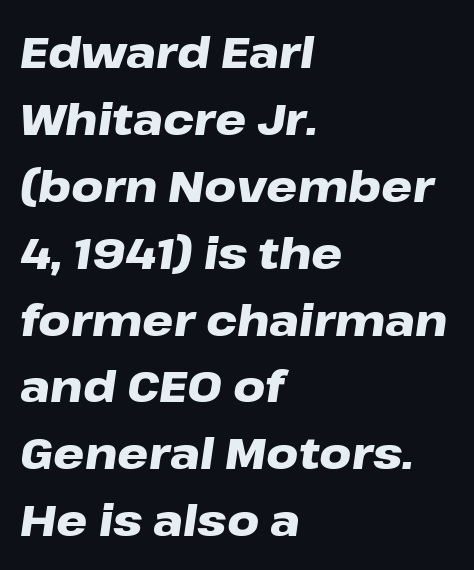
The image shows 44 px heavy, wide type, italic (leaning right); set left-aligned, normal line spacing (1.52x), normal letter spacing, not underlined; low stroke contrast and a medium x-height.
